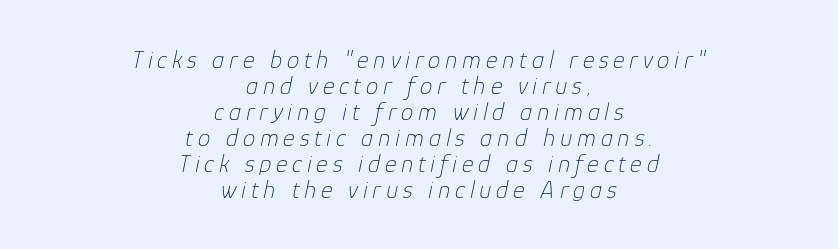
Clear beneath every line of the passage. You can tell it's italic because the verticals aren't actually vertical. Whoever set this chose condensed vertical rhythm over breathing room. The paragraph has two soft edges and a firm central axis. No extra ink here — the face is not bold.
